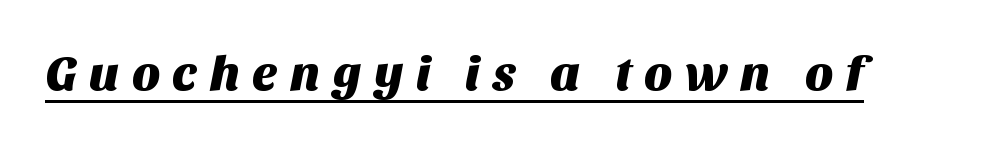
The image shows 49 px sans-serif type; set unusually wide letter spacing (+0.24 em), underlined; medium stroke contrast and a large x-height.
